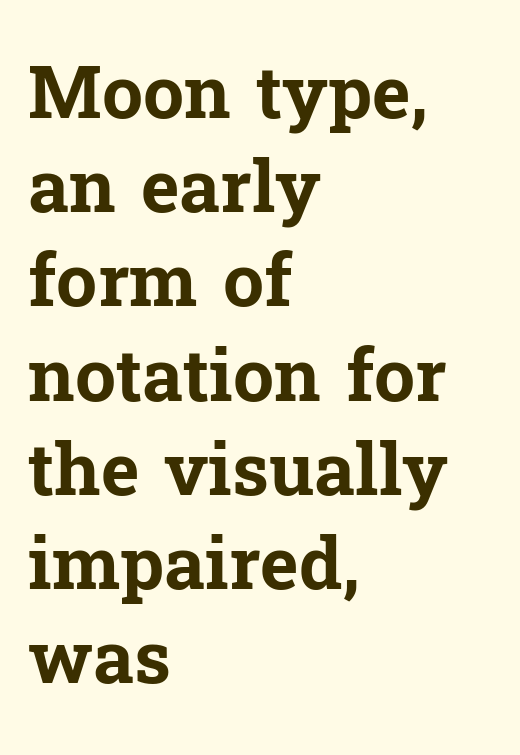
{"serif": "yes", "italic": "no", "bold": "yes", "weight": "bold", "width": "normal", "stroke_contrast": "low", "x_height": "medium", "monospaced": "no", "underline": "no", "align": "left", "line_spacing": "normal", "line_spacing_ratio": 1.29, "letter_spacing": "normal", "letter_spacing_em": 0.0, "glyph_px": 73}
